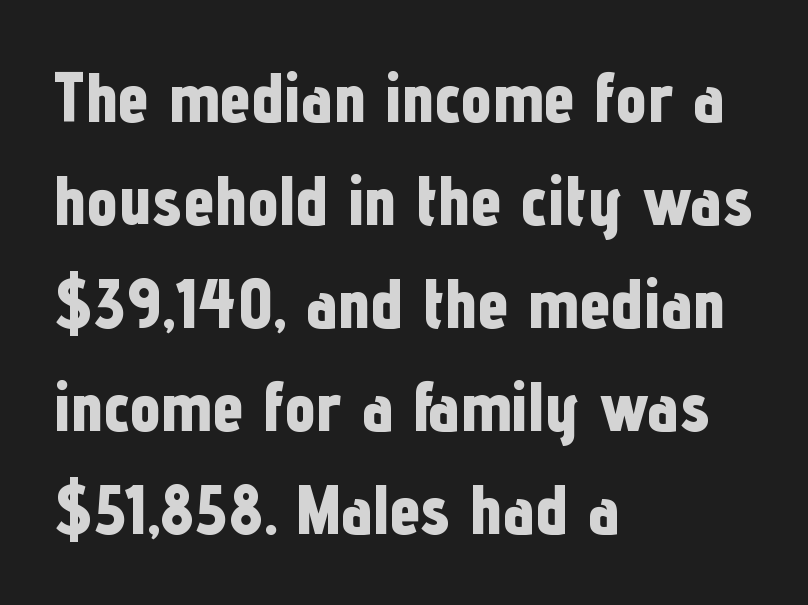
This rendering employs a face without finishing strokes, i.e., a sans-serif. No word sits above an underline. Character widths vary here, with narrow letters taking less room than wide ones. The gaps between neighbouring characters are ordinary and unremarkable. Line starts are locked; line ends wander.
